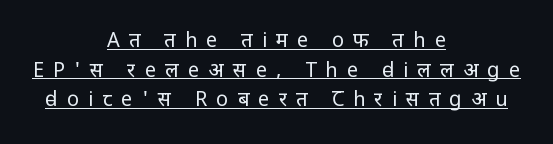
Words appear elongated and porous because spacing is wide. Is the stroke heavy? The answer is a plain regular-or-lighter. It's the straight-up-and-down kind of type. Where is the straight margin? There isn't one; the lines are centered. The face used here appears with an underline applied.
